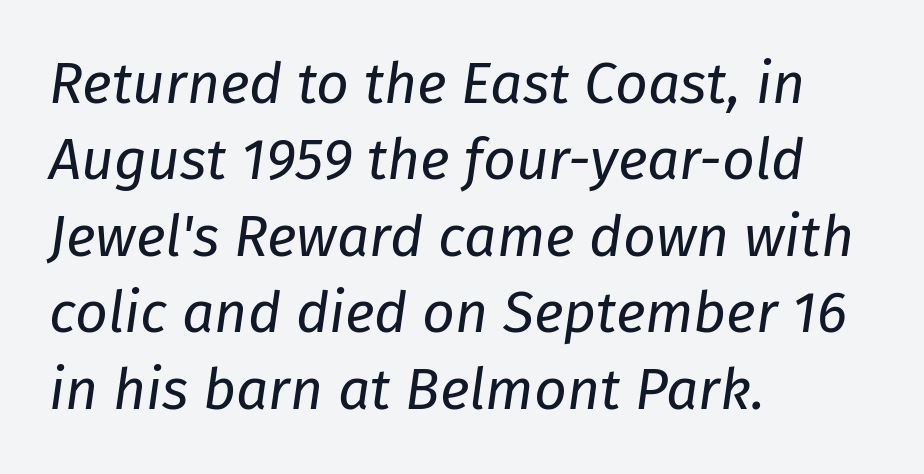
{"italic": "yes", "lean": "right", "slant_degrees": 8, "bold": "no", "weight": "regular", "width": "normal", "stroke_contrast": "low", "x_height": "medium", "monospaced": "no", "underline": "no", "align": "left", "line_spacing": "normal", "line_spacing_ratio": 1.34, "letter_spacing": "normal", "letter_spacing_em": 0.0, "glyph_px": 57}
